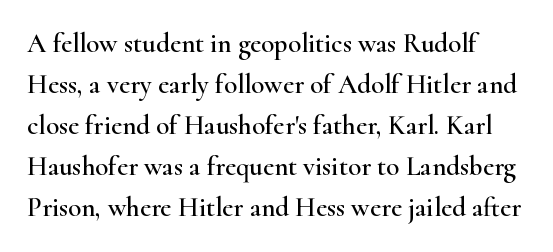
The image shows 27 px text type, upright; set normal line spacing (1.52x), normal letter spacing, not underlined.
